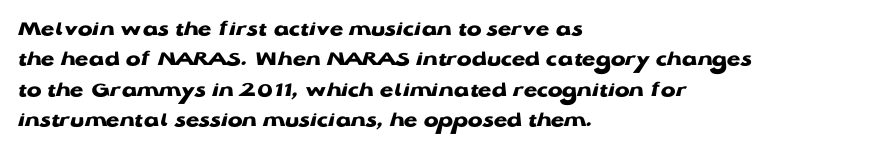
The paragraph shown leans on its left margin. The glyphs have the mass of a bold cut. How are the letters spaced? Ordinarily, with no added tracking. This sample uses an upright cut, with every glyph sitting square on the baseline.
